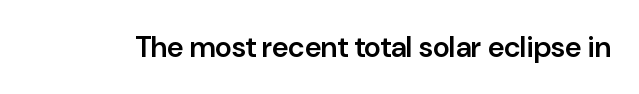
{"serif": "no", "italic": "no", "bold": "semi", "weight": "semibold", "width": "normal", "stroke_contrast": "low", "x_height": "medium", "monospaced": "no", "underline": "no", "letter_spacing": "normal", "letter_spacing_em": 0.0, "glyph_px": 29}
